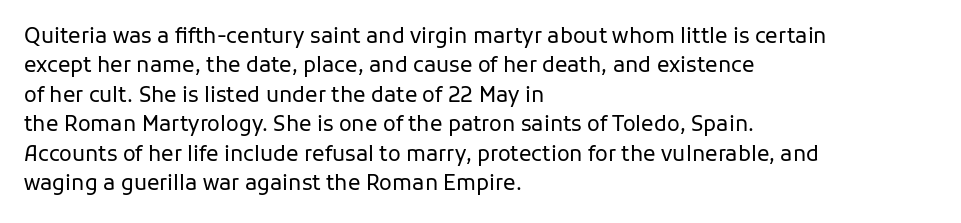
{"italic": "no", "bold": "no", "underline": "no", "align": "left", "line_spacing": "normal", "line_spacing_ratio": 1.4, "letter_spacing": "normal", "letter_spacing_em": 0.0, "glyph_px": 21}
